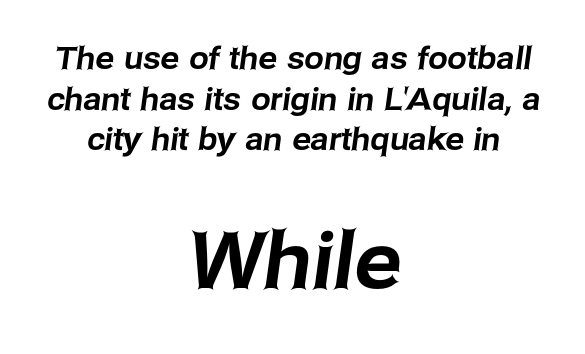
Q: Is the typeface a serif or a sans-serif typeface? A: Sans-serif.
Q: Is the text underlined? A: No.
Q: How is the paragraph aligned? A: Centered.
Q: Is the spacing between letters normal or unusually wide? A: Normal.
Q: Is the spacing between lines tight, normal or loose? A: Normal.
Q: Which block of text is set in a larger size, the first (top) or the second (bottom)? A: The second (bottom) one.
Q: Width (condensed, normal, or wide)? A: Normal.
Q: Stroke contrast? A: Low.
Q: x-height? A: Medium.
Q: Monospaced? A: No.
